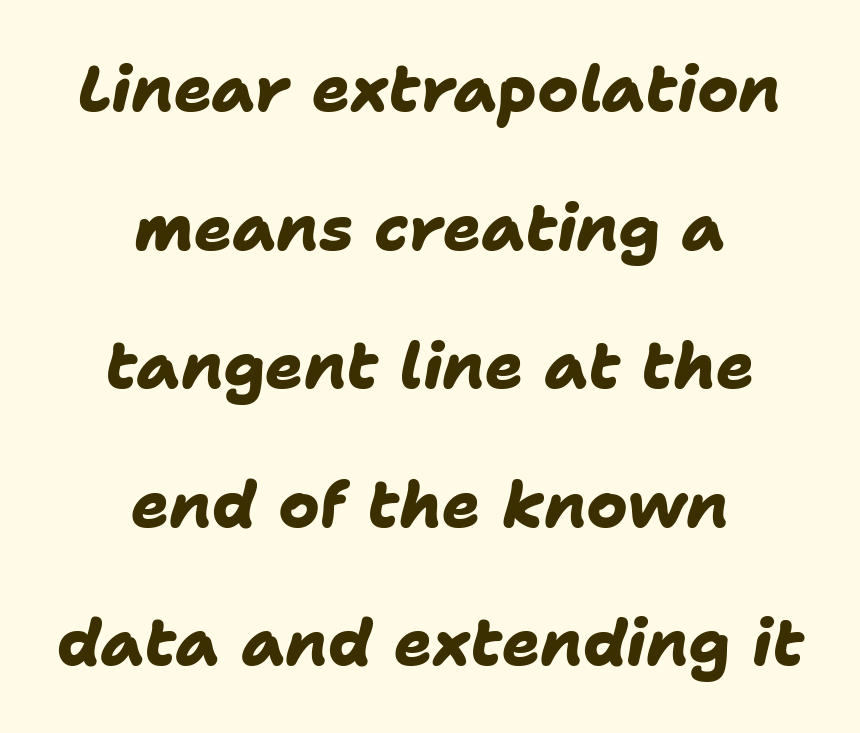
{"serif": "no", "bold": "yes", "weight": "heavy", "width": "normal", "stroke_contrast": "low", "x_height": "medium", "monospaced": "no", "underline": "no", "align": "center", "line_spacing": "loose", "line_spacing_ratio": 2.2, "letter_spacing": "normal", "letter_spacing_em": 0.0, "glyph_px": 63}
